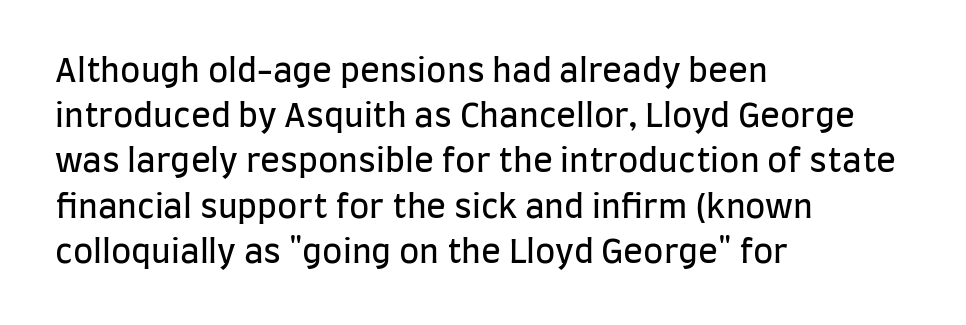
The image shows 33 px regular-weight, condensed sans-serif type, upright; set left-aligned, normal line spacing (1.37x), normal letter spacing, not underlined; low stroke contrast and a large x-height.
